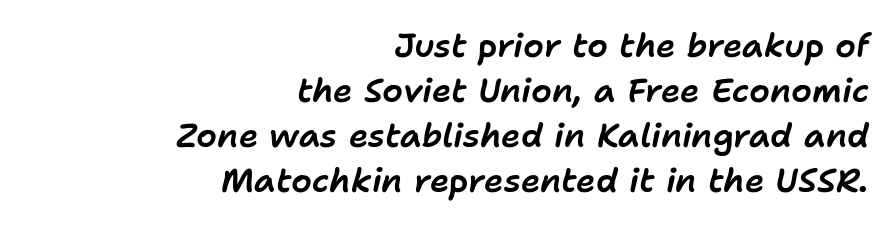
{"italic": "yes", "lean": "right", "slant_degrees": 11, "width": "normal", "stroke_contrast": "low", "x_height": "medium", "monospaced": "no", "underline": "no", "align": "right", "line_spacing": "normal", "line_spacing_ratio": 1.36, "letter_spacing": "normal", "letter_spacing_em": 0.0, "glyph_px": 33}
